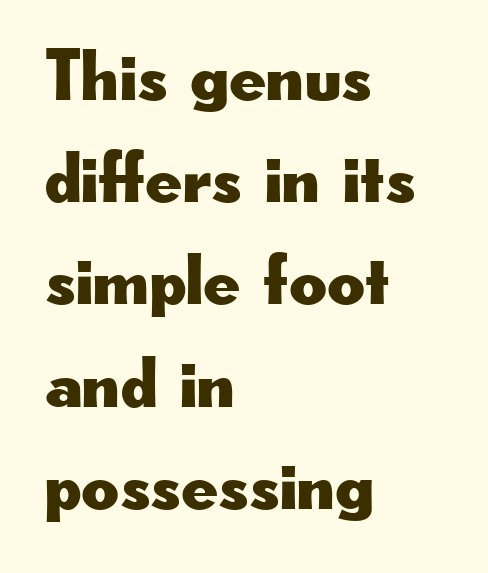
Descenders are the only things crossing below the line. Note the varied advance widths — an 'i' is clearly narrower than an 'm'. The gaps between neighbouring characters are ordinary and unremarkable. You can tell it's not italic because the verticals are truly vertical. Typographically, this falls in the sans-serif category. Honestly, the row spacing looks completely unremarkable.
